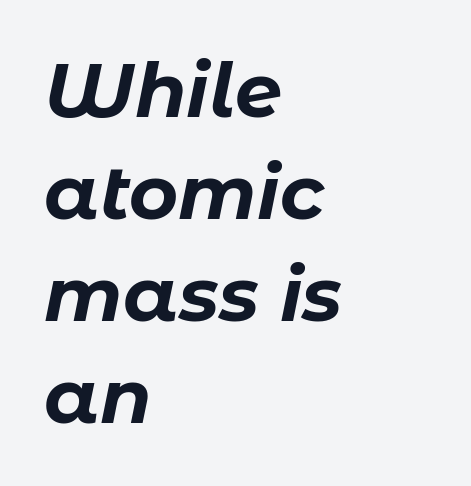
Q: Is the text bold? A: Yes.
Q: Is the text italic (slanted)? A: Yes, it leans right by about 11 degrees.
Q: Is the text underlined? A: No.
Q: How is the paragraph aligned? A: Left-aligned.
Q: Is the spacing between letters normal or unusually wide? A: Normal.
Q: Is the spacing between lines tight, normal or loose? A: Normal.
Q: Width (condensed, normal, or wide)? A: Normal.
Q: Stroke contrast? A: Low.
Q: x-height? A: Medium.
Q: Monospaced? A: No.
